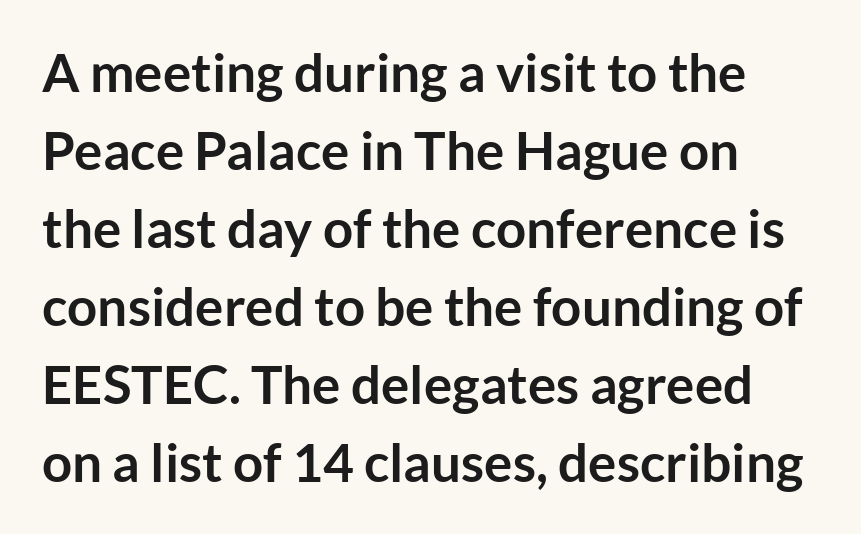
{"serif": "no", "italic": "no", "bold": "yes", "weight": "semibold", "width": "normal", "stroke_contrast": "low", "x_height": "medium", "monospaced": "no", "underline": "no", "align": "left", "line_spacing": "normal", "line_spacing_ratio": 1.47, "letter_spacing": "normal", "letter_spacing_em": 0.0, "glyph_px": 53}
